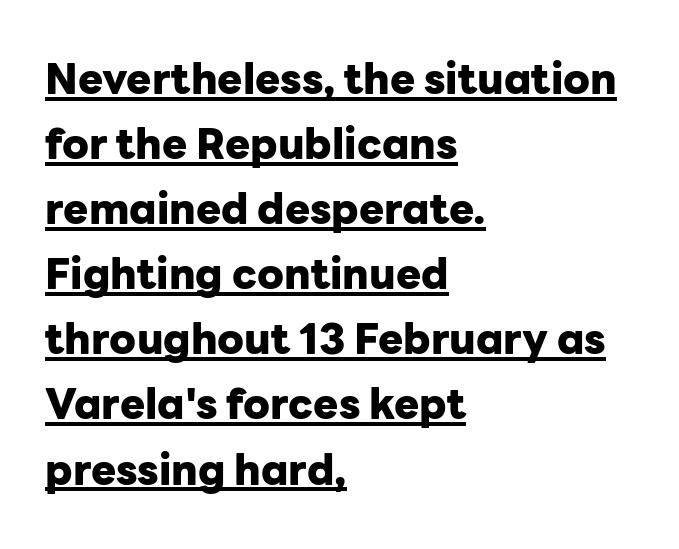
Q: Is the text bold? A: Yes.
Q: Is the text italic (slanted)? A: No, it is upright.
Q: Is the typeface a serif or a sans-serif typeface? A: Sans-serif.
Q: Is the text underlined? A: Yes.
Q: How is the paragraph aligned? A: Left-aligned.
Q: Is the spacing between letters normal or unusually wide? A: Normal.
Q: Is the spacing between lines tight, normal or loose? A: Normal.
Q: Width (condensed, normal, or wide)? A: Normal.
Q: Stroke contrast? A: Low.
Q: x-height? A: Medium.
Q: Monospaced? A: No.
